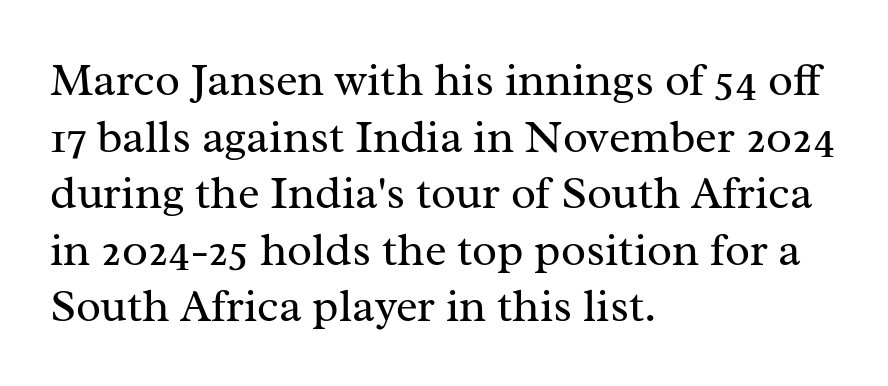
The image shows 46 px regular-weight serif type, upright; set left-aligned, line spacing 1.23x, normal letter spacing, not underlined; medium stroke contrast and a medium x-height.
